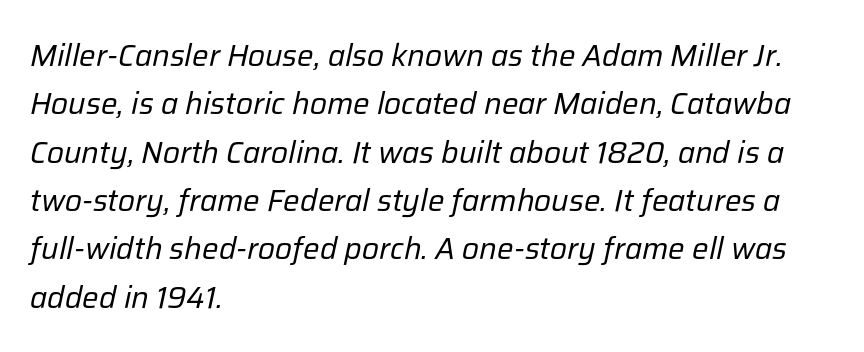
The image shows 31 px regular-weight type, italic (leaning right); set left-aligned, normal line spacing (1.56x), normal letter spacing, not underlined; low stroke contrast and a medium x-height.
